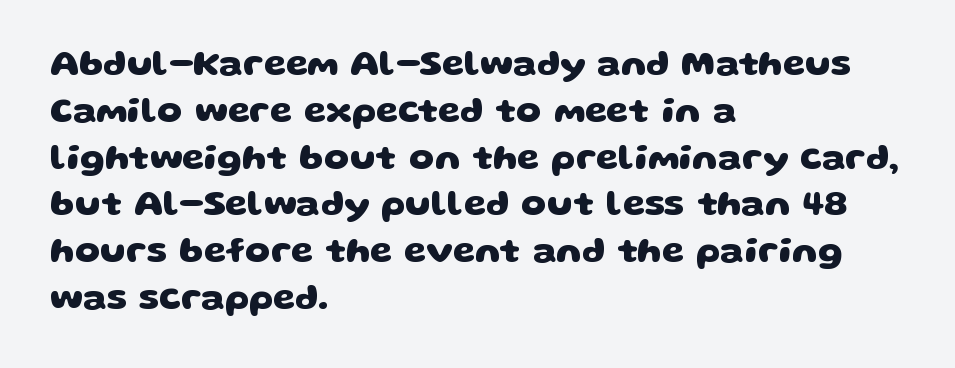
The gaps between neighbouring characters are ordinary and unremarkable. Note: no serifs on the glyphs. Words float on clear page, feet unadorned. The strokes are fattened all the way to bold.
